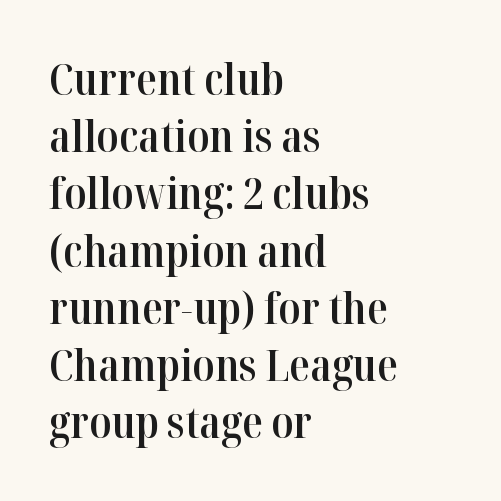
{"serif": "yes", "italic": "no", "bold": "semi", "weight": "semibold", "width": "normal", "stroke_contrast": "high", "x_height": "medium", "monospaced": "no", "underline": "no", "align": "left", "line_spacing": "normal", "line_spacing_ratio": 1.33, "letter_spacing": "normal", "letter_spacing_em": 0.0, "glyph_px": 43}
